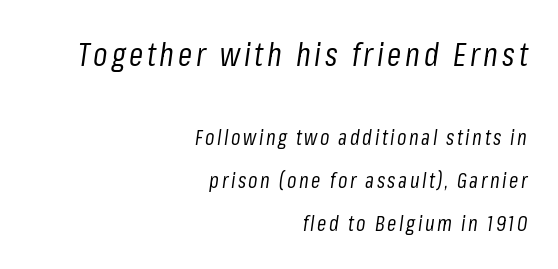
This is not heavy type; no bold has been used. Vertical spacing — loose. Characters are canted at an angle relative to the baseline's perpendicular. The rendering uses natural spacing where letterforms have individual widths.
